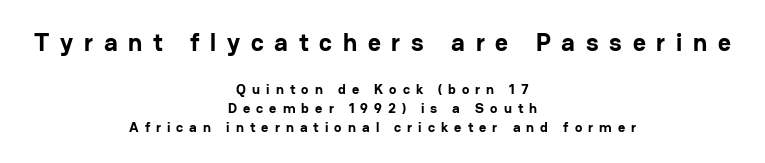
Q: Is the text bold? A: Yes.
Q: Is the text italic (slanted)? A: No, it is upright.
Q: Is the text underlined? A: No.
Q: How is the paragraph aligned? A: Centered.
Q: Is the spacing between letters normal or unusually wide? A: Unusually wide.
Q: Is the spacing between lines tight, normal or loose? A: Normal.
Q: Which block of text is set in a larger size, the first (top) or the second (bottom)? A: The first (top) one.
